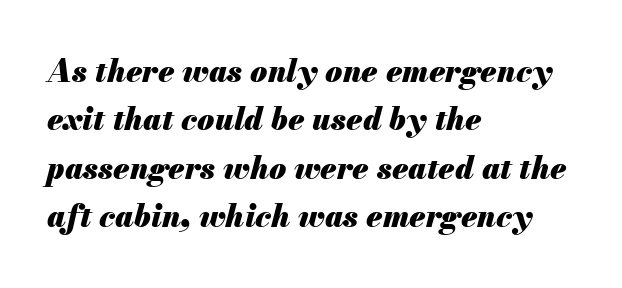
The rendering applies a slant to the glyphs. A normal amount of white space separates one row of letters from the next. Think of a printed novel: that variable character pitch is what you see here. Nobody touched the tracking dial on this one. Look at the stroke-to-counter ratio: heavy, a bold.
